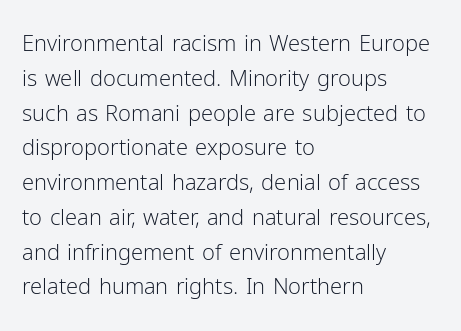
{"italic": "no", "bold": "no", "underline": "no", "align": "left", "line_spacing": "normal", "line_spacing_ratio": 1.58, "letter_spacing": "normal", "letter_spacing_em": 0.0, "glyph_px": 22}
